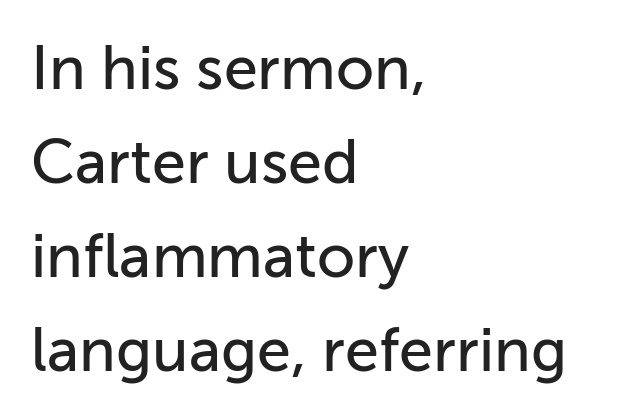
Q: Is the text italic (slanted)? A: No, it is upright.
Q: Is the typeface a serif or a sans-serif typeface? A: Sans-serif.
Q: Is the text underlined? A: No.
Q: How is the paragraph aligned? A: Left-aligned.
Q: Is the spacing between letters normal or unusually wide? A: Normal.
Q: Is the spacing between lines tight, normal or loose? A: Normal.
Q: Width (condensed, normal, or wide)? A: Normal.
Q: Stroke contrast? A: Low.
Q: x-height? A: Medium.
Q: Monospaced? A: No.
